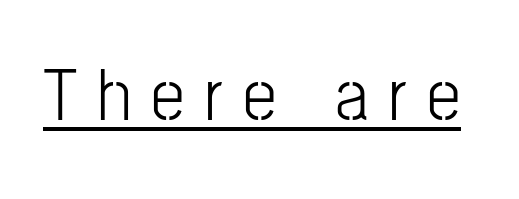
Q: Is the text italic (slanted)? A: No, it is upright.
Q: Is the typeface a serif or a sans-serif typeface? A: Sans-serif.
Q: Is the text underlined? A: Yes.
Q: Is the spacing between letters normal or unusually wide? A: Unusually wide.
Q: Width (condensed, normal, or wide)? A: Condensed.
Q: Stroke contrast? A: Low.
Q: x-height? A: Medium.
Q: Monospaced? A: No.
